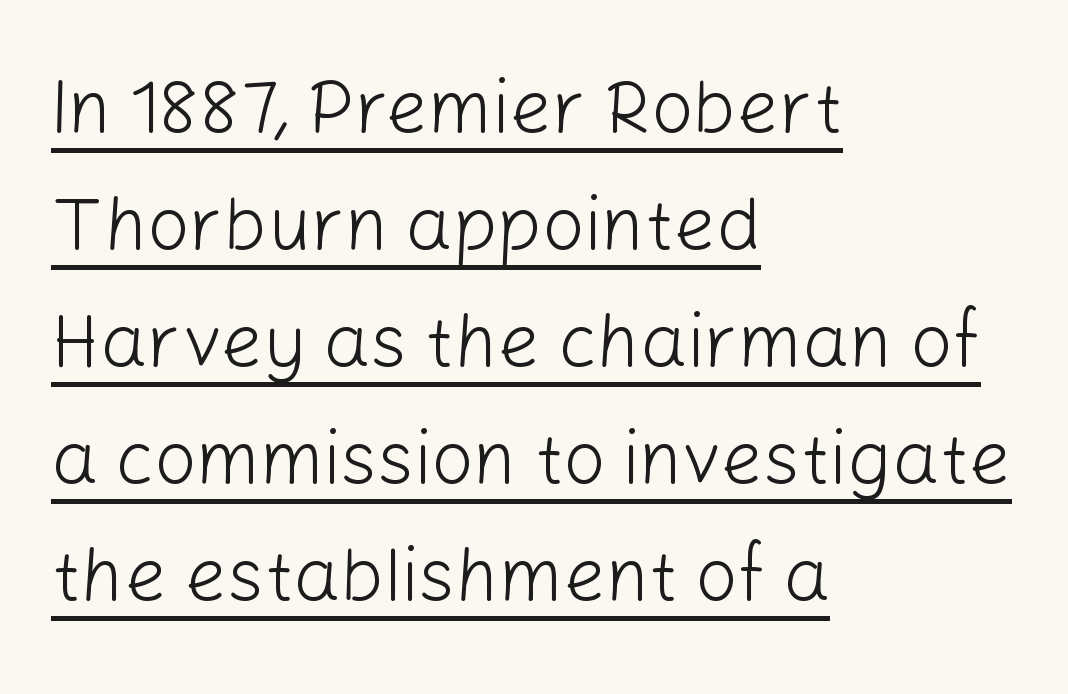
A typesetter would call this proportional, since set widths differ per character. These lines are composed in type without serifs. Each line of the rendering has a horizontal stroke beneath the glyphs. Line beginnings align vertically; line endings do not.
